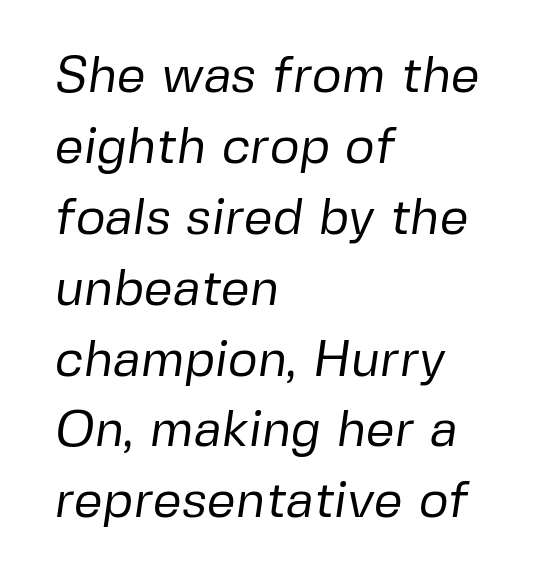
The image shows 51 px regular-weight sans-serif type; set left-aligned, normal line spacing (1.39x), normal letter spacing, not underlined; low stroke contrast and a medium x-height.
